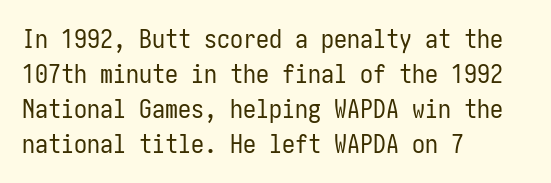
Q: Is the text bold? A: No.
Q: Is the text italic (slanted)? A: No, it is upright.
Q: Is the text underlined? A: No.
Q: How is the paragraph aligned? A: Left-aligned.
Q: Is the spacing between letters normal or unusually wide? A: Normal.
Q: Is the spacing between lines tight, normal or loose? A: Normal.
